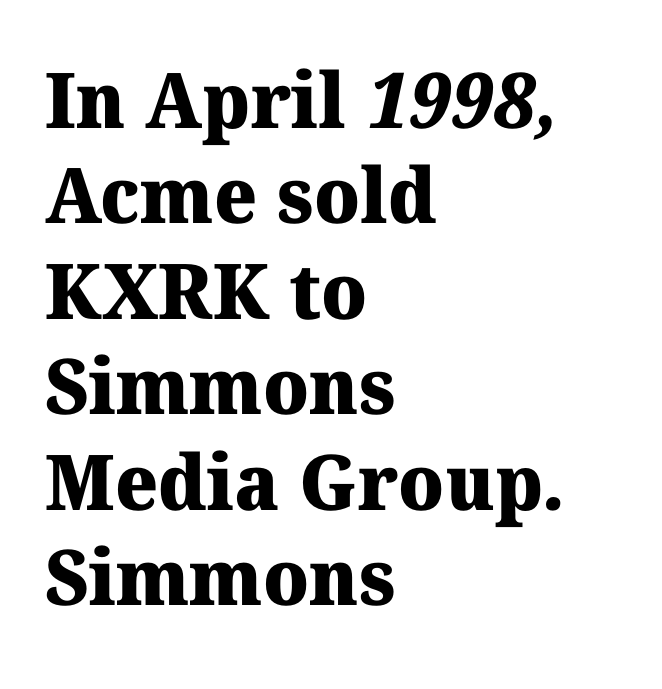
{"serif": "yes", "bold": "yes", "weight": "heavy", "width": "normal", "stroke_contrast": "medium", "x_height": "medium", "monospaced": "no", "underline": "no", "align": "left", "line_spacing_ratio": 1.24, "letter_spacing": "normal", "letter_spacing_em": 0.0, "glyph_px": 77}
